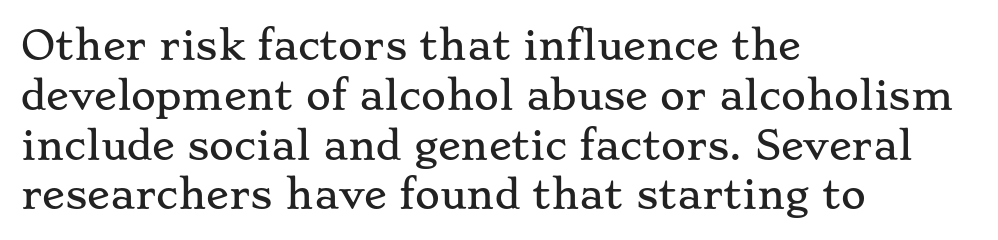
The image shows 38 px wide serif type, upright; set left-aligned, normal line spacing (1.31x), normal letter spacing, not underlined; low stroke contrast and a small x-height.
